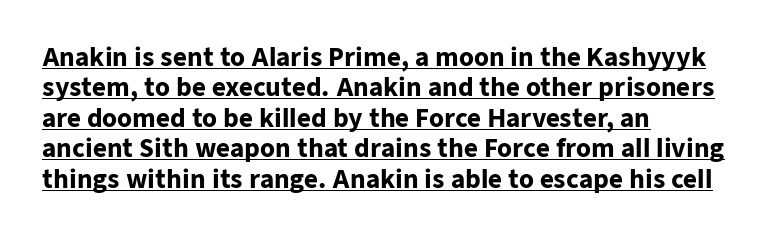
In terms of letterspacing, this is plain default setting. Line spacing here is normal. The glyphs have the mass of a bold cut. Horizontal alignment here is leftward, the default for most running prose. When letters stand straight like this, we call the style roman or upright.
